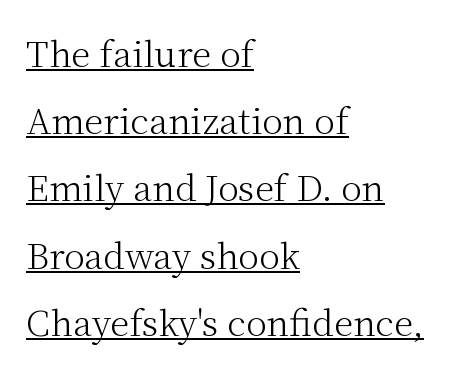
Does extra space separate the letters? No, they use regular spacing. The words here are underlined. Ordinary non-slanted type is in use. Stroke thickness stays within the range of a standard reading face or lighter. The ragged edge is on the right, which tells us the setting is flush left.
